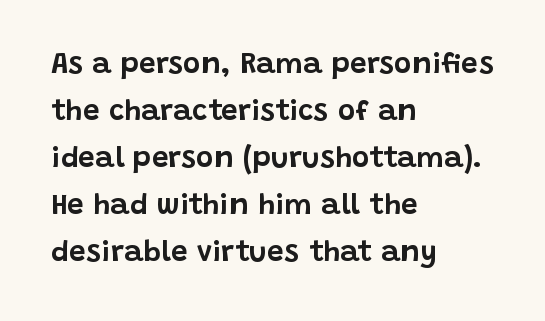
{"serif": "no", "italic": "no", "width": "normal", "stroke_contrast": "low", "x_height": "large", "monospaced": "no", "underline": "no", "align": "left", "line_spacing": "normal", "line_spacing_ratio": 1.57, "letter_spacing": "normal", "letter_spacing_em": 0.0, "glyph_px": 30}
